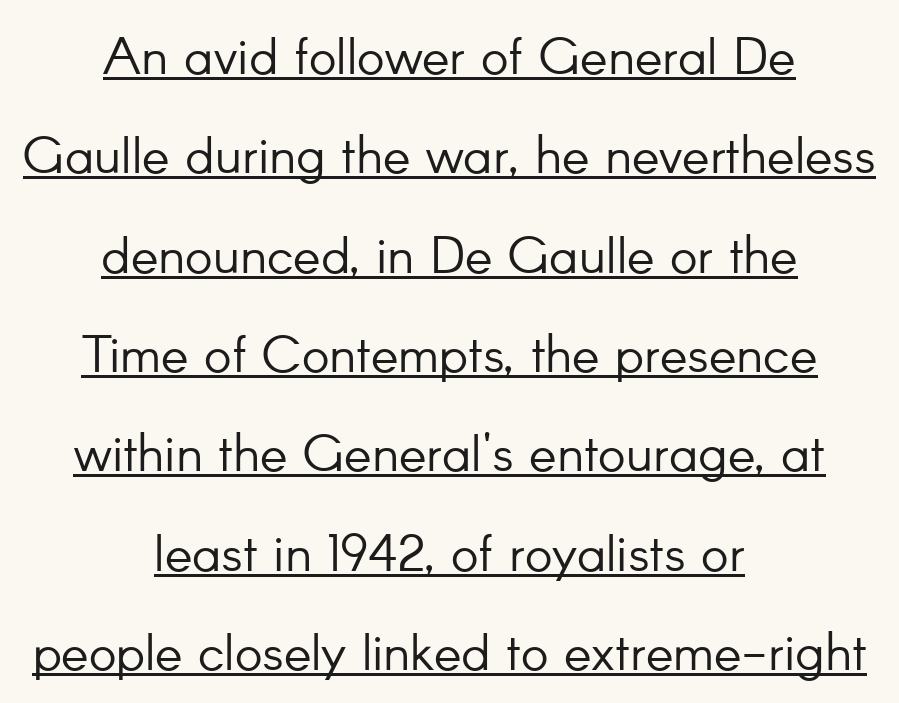
The image shows 52 px light sans-serif type, upright; set centered, loose line spacing (1.91x), normal letter spacing, underlined; low stroke contrast and a small x-height.
